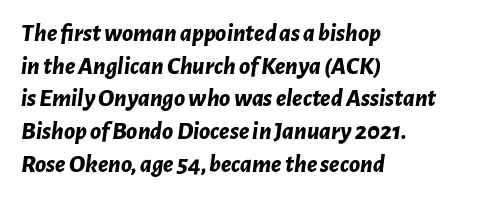
The image shows 25 px bold type, italic (leaning right); set left-aligned, normal line spacing (1.31x), normal letter spacing, not underlined.
